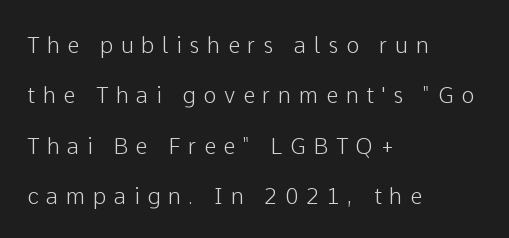
The image shows 22 px text type, upright; set left-aligned, loose line spacing (2.29x), unusually wide letter spacing (+0.35 em), not underlined.
